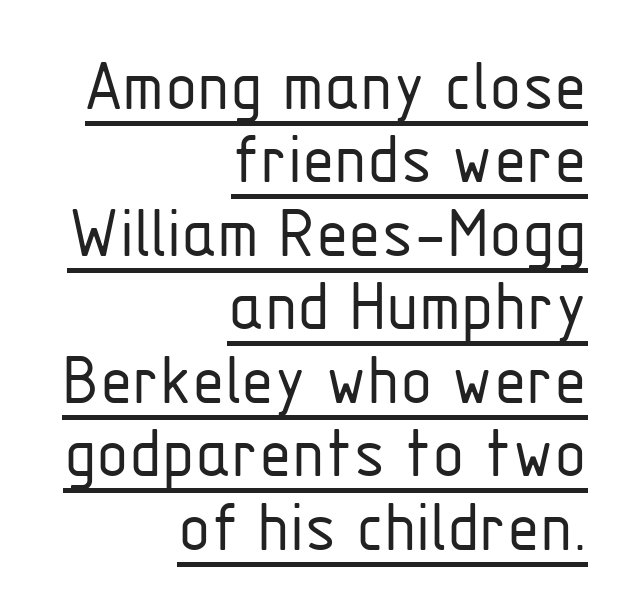
{"serif": "no", "italic": "no", "bold": "no", "weight": "light", "width": "condensed", "stroke_contrast": "low", "x_height": "medium", "monospaced": "no", "underline": "yes", "align": "right", "line_spacing": "tight", "line_spacing_ratio": 0.98, "letter_spacing": "normal", "letter_spacing_em": 0.0, "glyph_px": 75}
